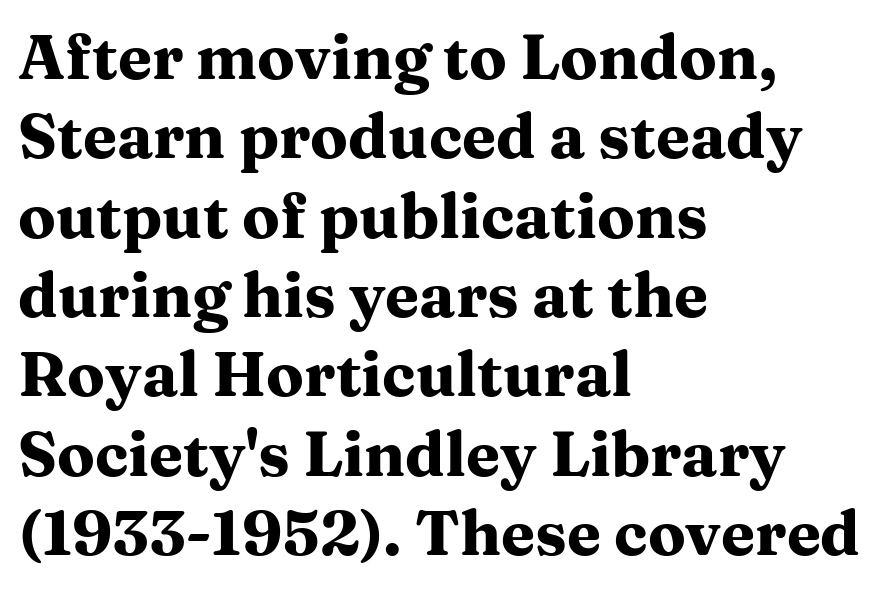
Honestly, the letter spacing is just normal — you wouldn't notice it. Horizontal alignment here is leftward, the default for most running prose. Character widths vary here, with narrow letters taking less room than wide ones. Look at the bottom of the vertical strokes: they flare into serifs here. Check under the words: just untouched page. Every character sits straight up, as roman type does.
